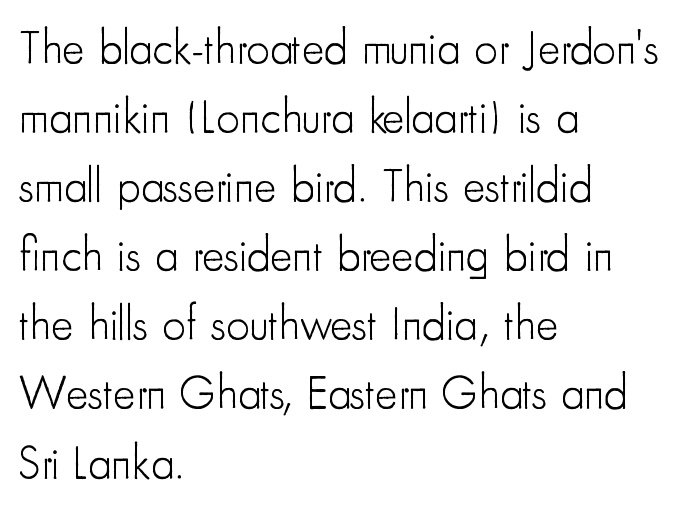
You could not count columns in this text — the font is proportionally spaced. The passage shown stacks its lines at a standard gap. Letter spacing: default. Just letters on the line, the space beneath them empty.
